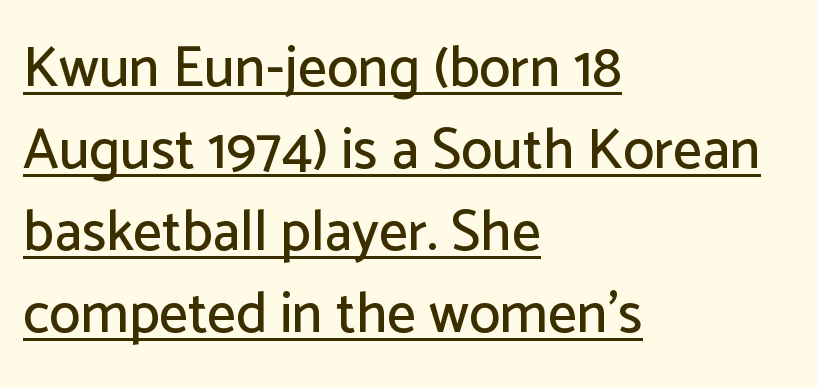
Q: Is the text italic (slanted)? A: No, it is upright.
Q: Is the typeface a serif or a sans-serif typeface? A: Sans-serif.
Q: Is the text underlined? A: Yes.
Q: How is the paragraph aligned? A: Left-aligned.
Q: Is the spacing between letters normal or unusually wide? A: Normal.
Q: Is the spacing between lines tight, normal or loose? A: Normal.
Q: Width (condensed, normal, or wide)? A: Normal.
Q: Stroke contrast? A: Low.
Q: x-height? A: Medium.
Q: Monospaced? A: No.
